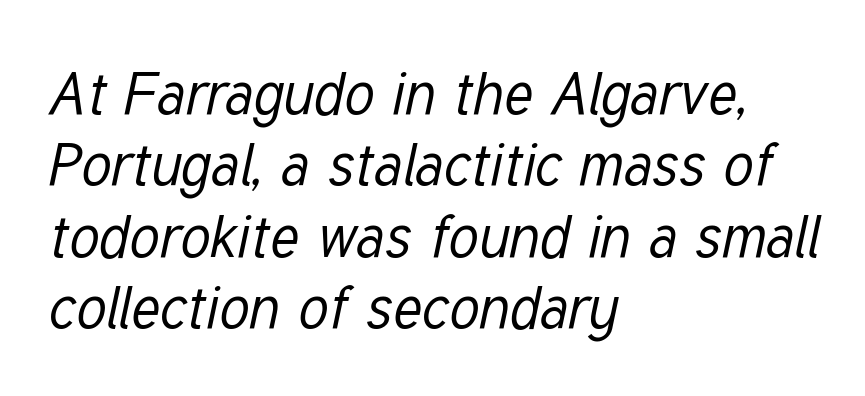
The image shows 59 px regular-weight, condensed type, italic (leaning right); set left-aligned, line spacing 1.21x, normal letter spacing, not underlined; low stroke contrast and a medium x-height.
